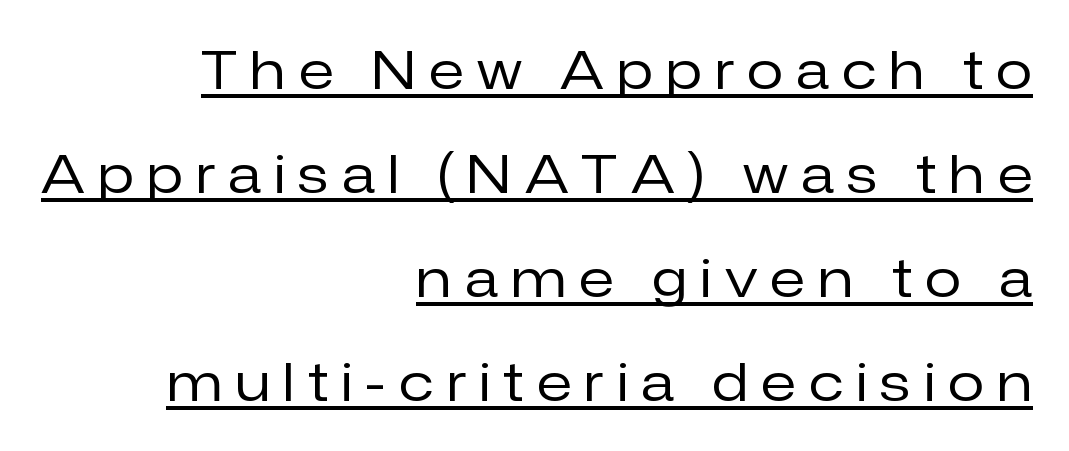
Q: Is the text bold? A: No.
Q: Is the text italic (slanted)? A: No, it is upright.
Q: Is the typeface a serif or a sans-serif typeface? A: Sans-serif.
Q: Is the text underlined? A: Yes.
Q: How is the paragraph aligned? A: Right-aligned.
Q: Is the spacing between letters normal or unusually wide? A: Unusually wide.
Q: Is the spacing between lines tight, normal or loose? A: Loose.
Q: Width (condensed, normal, or wide)? A: Normal.
Q: Stroke contrast? A: Low.
Q: x-height? A: Medium.
Q: Monospaced? A: No.
